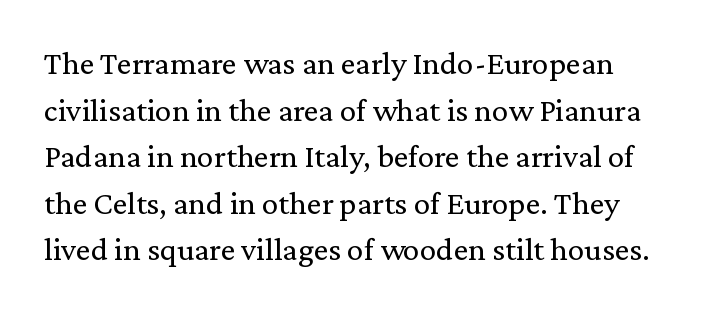
{"serif": "yes", "italic": "no", "bold": "no", "weight": "regular", "width": "normal", "stroke_contrast": "medium", "x_height": "medium", "monospaced": "no", "underline": "no", "align": "left", "line_spacing": "normal", "line_spacing_ratio": 1.41, "letter_spacing": "normal", "letter_spacing_em": 0.0, "glyph_px": 33}
